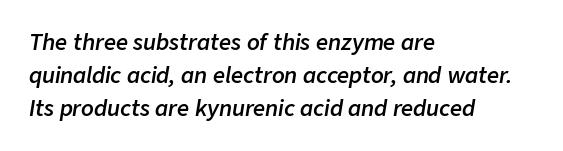
The image shows 21 px text type, italic (leaning right); set left-aligned, normal line spacing (1.57x), normal letter spacing, not underlined.
